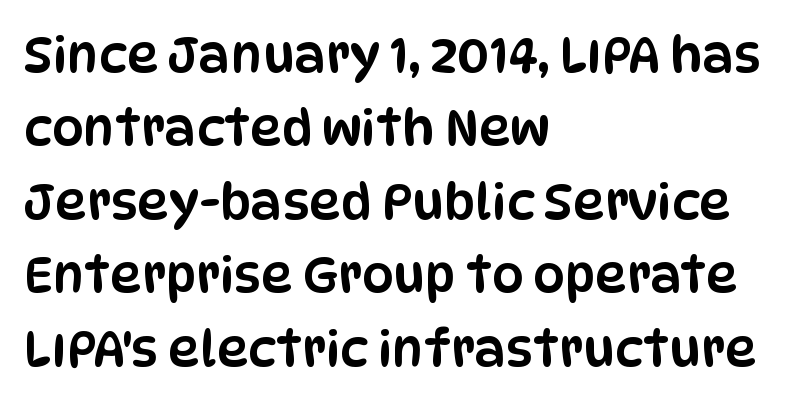
{"serif": "no", "italic": "no", "width": "condensed", "stroke_contrast": "low", "x_height": "large", "monospaced": "no", "underline": "no", "align": "left", "line_spacing": "normal", "line_spacing_ratio": 1.47, "letter_spacing": "normal", "letter_spacing_em": 0.0, "glyph_px": 50}
